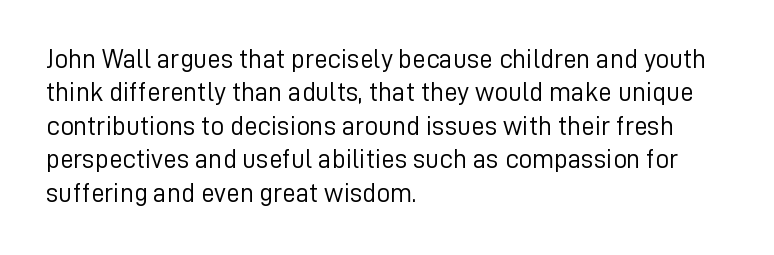
The image shows 27 px text type, upright; set left-aligned, line spacing 1.24x, normal letter spacing, not underlined.
